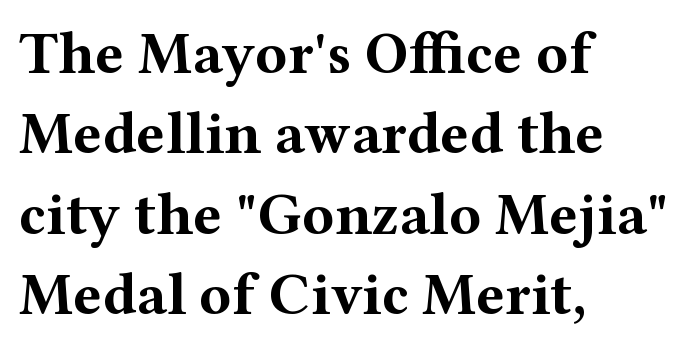
The image shows 60 px bold, wide serif type, upright; set left-aligned, normal line spacing (1.34x), normal letter spacing, not underlined; medium stroke contrast and a medium x-height.
